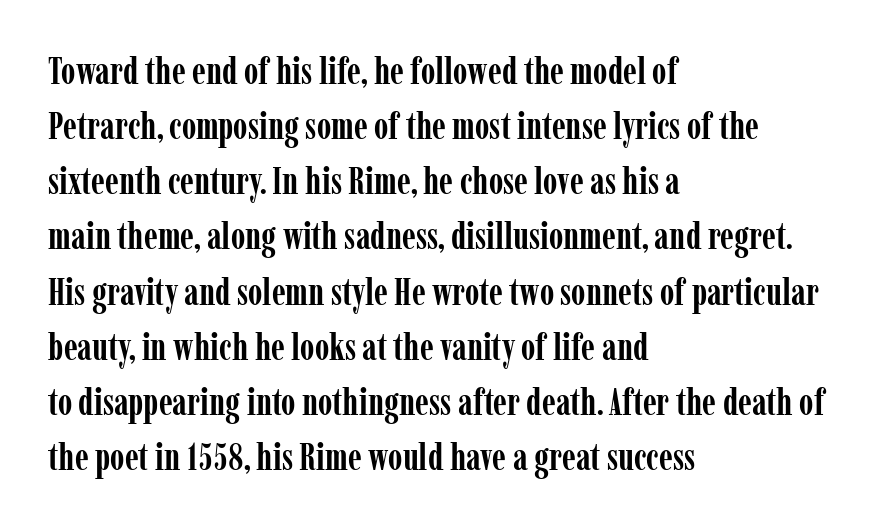
The image shows 37 px semibold, condensed serif type, upright; set left-aligned, normal line spacing (1.49x), normal letter spacing, not underlined; low stroke contrast and a medium x-height.
